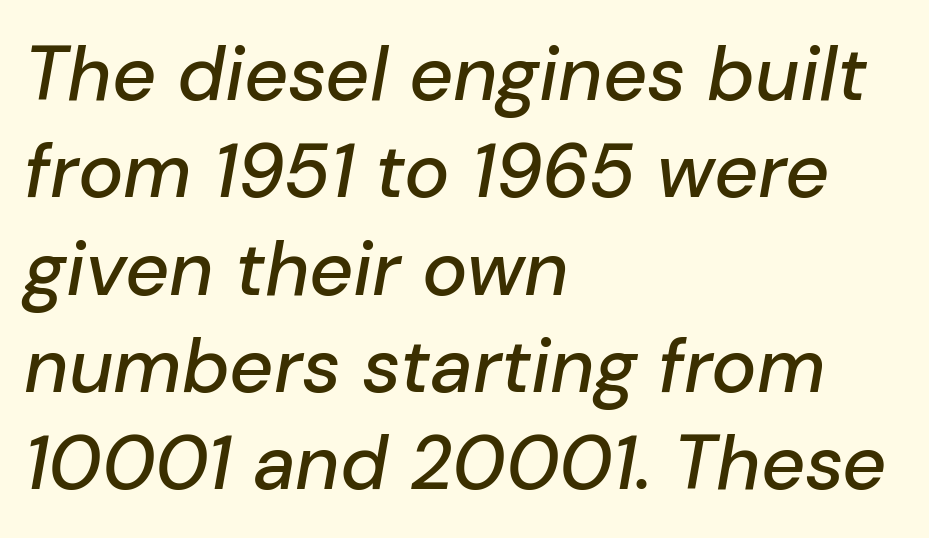
Layout note: lines flush left. The passage shown has conventional tracking throughout. Descenders are the only things crossing below the line. Italic? Definitely — the glyphs are oblique. This sample has the flowing, uneven cadence of proportional lettering. Leading: standard.
